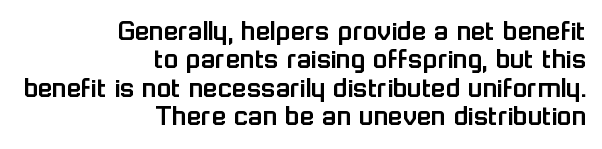
{"serif": "no", "italic": "no", "width": "normal", "stroke_contrast": "low", "x_height": "medium", "monospaced": "no", "underline": "no", "align": "right", "line_spacing": "tight", "line_spacing_ratio": 0.95, "letter_spacing": "normal", "letter_spacing_em": 0.0, "glyph_px": 30}
